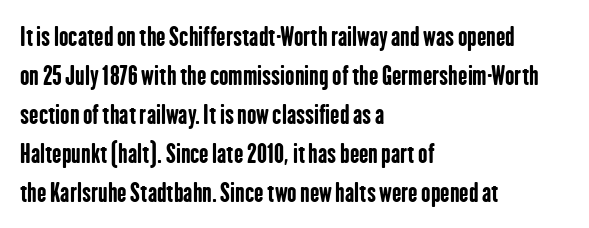
Q: Is the text bold? A: Yes.
Q: Is the text italic (slanted)? A: No, it is upright.
Q: Is the text underlined? A: No.
Q: How is the paragraph aligned? A: Left-aligned.
Q: Is the spacing between letters normal or unusually wide? A: Normal.
Q: Is the spacing between lines tight, normal or loose? A: Normal.
